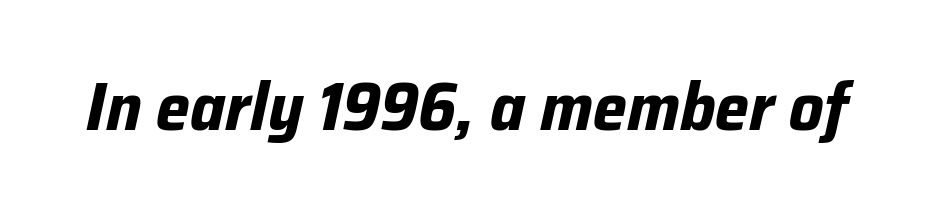
Q: Is the text bold? A: Yes.
Q: Is the text italic (slanted)? A: Yes, it leans right by about 12 degrees.
Q: Is the text underlined? A: No.
Q: Is the spacing between letters normal or unusually wide? A: Normal.
Q: Width (condensed, normal, or wide)? A: Normal.
Q: Stroke contrast? A: Low.
Q: x-height? A: Medium.
Q: Monospaced? A: No.
